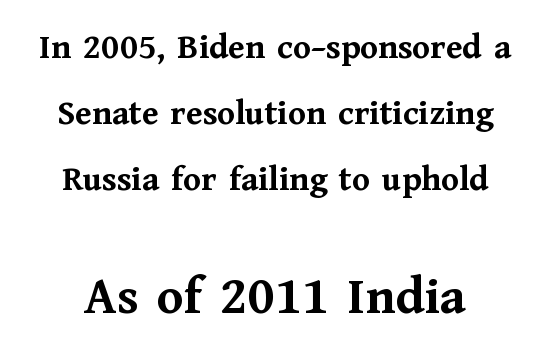
The type is set solid horizontally, with unmodified tracking. Think of a printed novel: that variable character pitch is what you see here. What weight is shown? A full bold with thick strokes. Quick note: not italic, upright. Unlike a clean sans, this face finishes its strokes with serifs.
